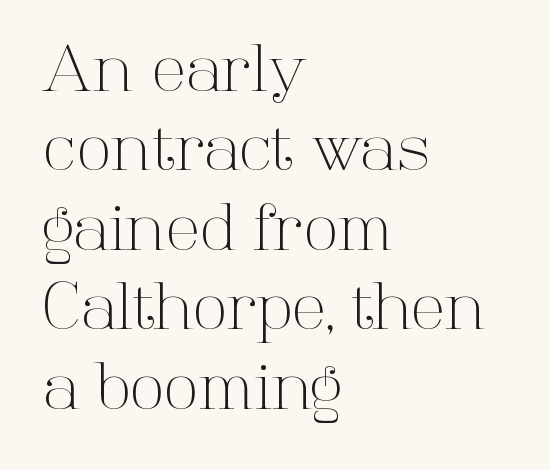
{"serif": "yes", "italic": "no", "bold": "no", "weight": "light", "width": "normal", "stroke_contrast": "high", "x_height": "medium", "monospaced": "no", "underline": "no", "align": "left", "line_spacing": "normal", "line_spacing_ratio": 1.26, "letter_spacing": "normal", "letter_spacing_em": 0.0, "glyph_px": 63}
